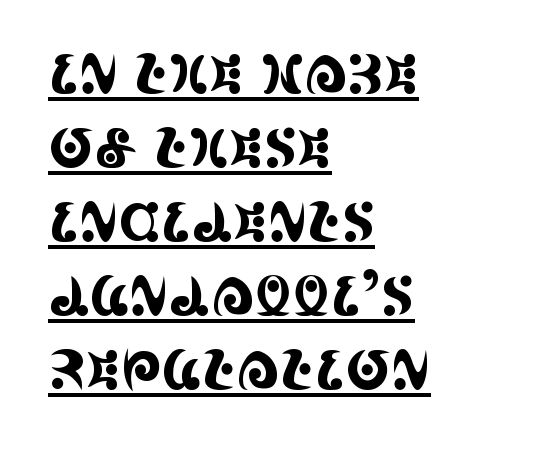
The image shows 54 px condensed serif type, upright; set left-aligned, normal line spacing (1.37x), normal letter spacing, underlined; a large x-height.
